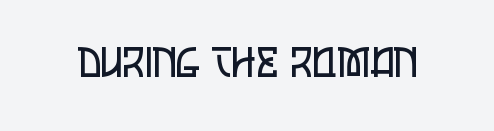
{"serif": "no", "italic": "no", "bold": "no", "weight": "regular", "width": "condensed", "stroke_contrast": "low", "x_height": "large", "monospaced": "no", "underline": "no", "letter_spacing": "normal", "letter_spacing_em": 0.0, "glyph_px": 41}
